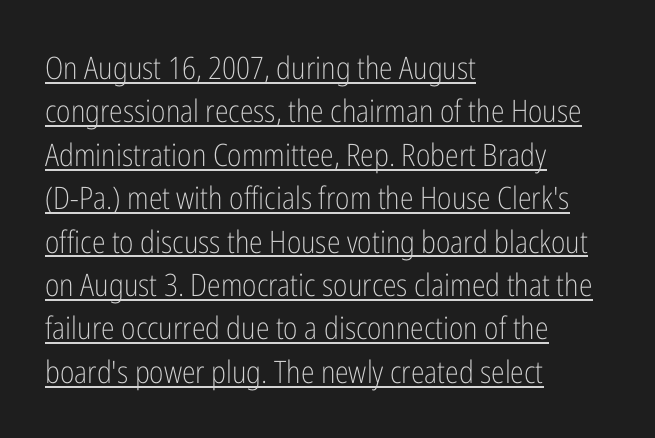
Q: Is the text bold? A: No.
Q: Is the text italic (slanted)? A: No, it is upright.
Q: Is the typeface a serif or a sans-serif typeface? A: Sans-serif.
Q: Is the text underlined? A: Yes.
Q: How is the paragraph aligned? A: Left-aligned.
Q: Is the spacing between letters normal or unusually wide? A: Normal.
Q: Is the spacing between lines tight, normal or loose? A: Normal.
Q: Width (condensed, normal, or wide)? A: Condensed.
Q: Stroke contrast? A: Low.
Q: x-height? A: Medium.
Q: Monospaced? A: No.
